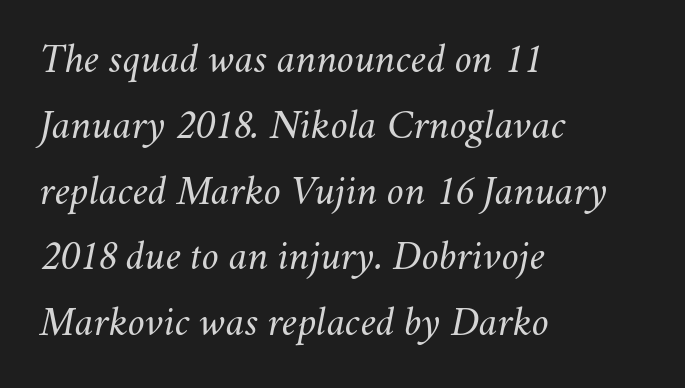
The image shows 43 px light type, italic (leaning right); set left-aligned, normal line spacing (1.53x), normal letter spacing, not underlined; medium stroke contrast and a small x-height.
